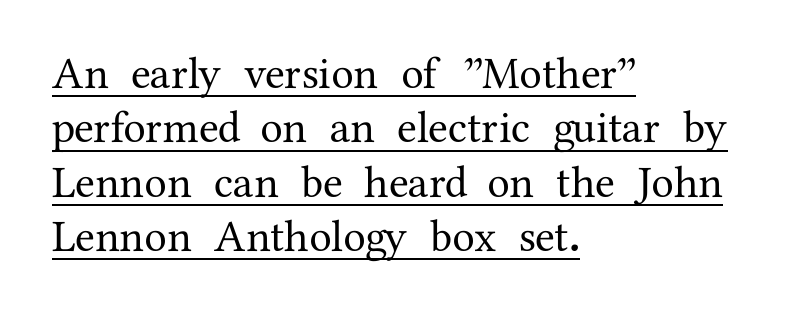
Looks like regular typesetting: each glyph gets only the width it needs. Each line starts at the same left margin while the right side varies. Italic: no, the glyphs are upright roman. Caption: lettering with a line underneath. The font family rendered here belongs to the serif group. The letterforms sit shoulder to shoulder at normal distance.
